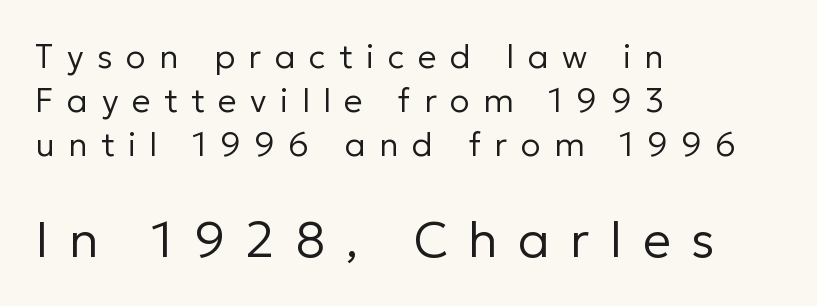
The image shows 50 px regular-weight sans-serif type, upright; set left-aligned, normal line spacing (1.34x), unusually wide letter spacing (+0.41 em), not underlined; the second (bottom) block is 1.52x larger; low stroke contrast and a medium x-height.
